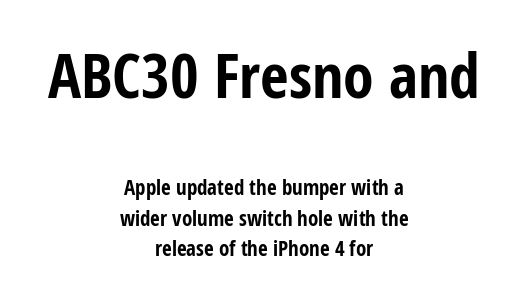
Q: Is the text bold? A: Yes.
Q: Is the text italic (slanted)? A: No, it is upright.
Q: Is the typeface a serif or a sans-serif typeface? A: Sans-serif.
Q: Is the text underlined? A: No.
Q: How is the paragraph aligned? A: Centered.
Q: Is the spacing between letters normal or unusually wide? A: Normal.
Q: Is the spacing between lines tight, normal or loose? A: Normal.
Q: Which block of text is set in a larger size, the first (top) or the second (bottom)? A: The first (top) one.
Q: Width (condensed, normal, or wide)? A: Condensed.
Q: Stroke contrast? A: Low.
Q: x-height? A: Medium.
Q: Monospaced? A: No.
